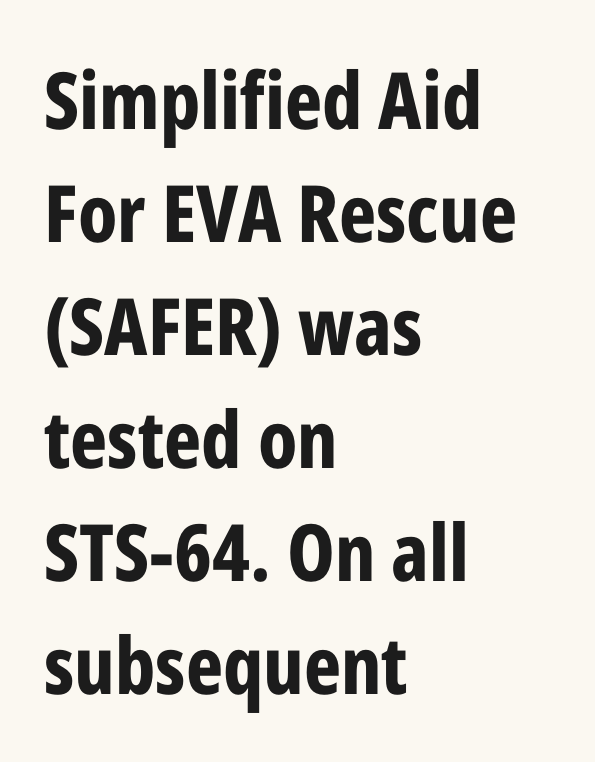
Q: Is the text bold? A: Yes.
Q: Is the text italic (slanted)? A: No, it is upright.
Q: Is the typeface a serif or a sans-serif typeface? A: Sans-serif.
Q: Is the text underlined? A: No.
Q: How is the paragraph aligned? A: Left-aligned.
Q: Is the spacing between letters normal or unusually wide? A: Normal.
Q: Is the spacing between lines tight, normal or loose? A: Normal.
Q: Width (condensed, normal, or wide)? A: Condensed.
Q: Stroke contrast? A: Low.
Q: x-height? A: Medium.
Q: Monospaced? A: No.
